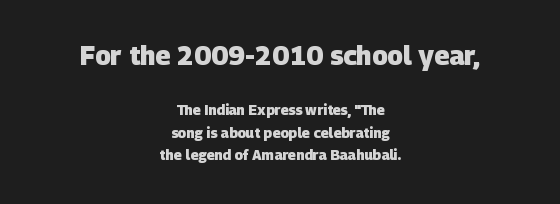
The setting favours the middle, as headings and verse often do. These lines carry a lot of weight — the face is fully bold. Reading top to bottom, the characters get smaller at the block break. You could call the tracking neutral — neither tight nor loose. Descenders hang freely into open space.
